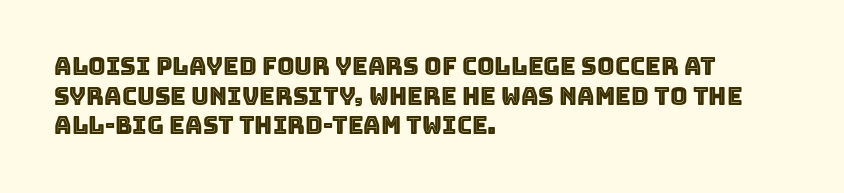
The image shows 24 px text type, upright; set left-aligned, line spacing 1.23x, normal letter spacing, not underlined.
